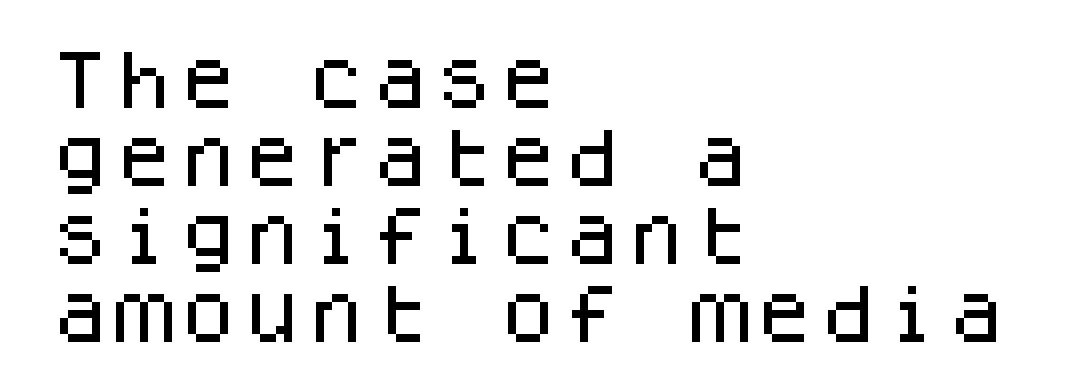
These lines are rendered in a fixed-pitch font. What kind of face is this? One without serifs — a sans. The text block is weighted toward the left margin, trailing off unevenly rightward. The area under the type is left untouched.
